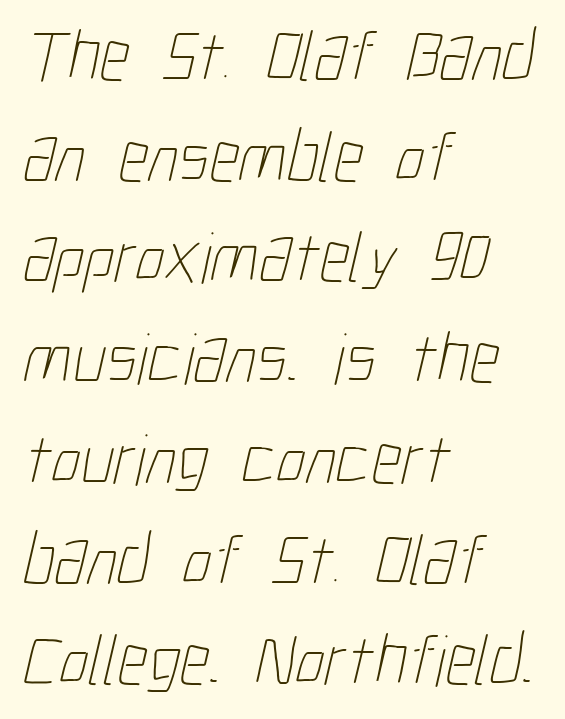
The image shows 73 px thin, condensed type; set left-aligned, normal line spacing (1.38x), normal letter spacing, not underlined; low stroke contrast and a medium x-height.
